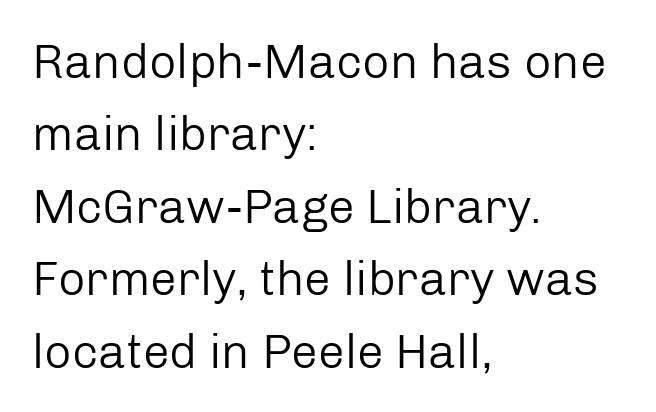
Stroke mass is kept to a normal reading level or below. This is the regular roman posture of the typeface. Leading: standard. Caption: standard tracking, unaltered. A classic flush-left, rag-right setting is used for this passage.
